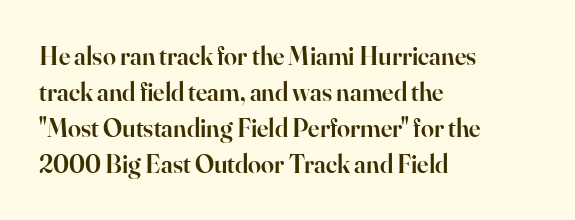
Designer's note — italics off, roman on. The sample has been set in demibold, a notch under bold. Anything drawn beneath the words? Only blank space. Does the copy run flush right? No — it runs flush left. The lines sit at an ordinary, default distance from one another.
